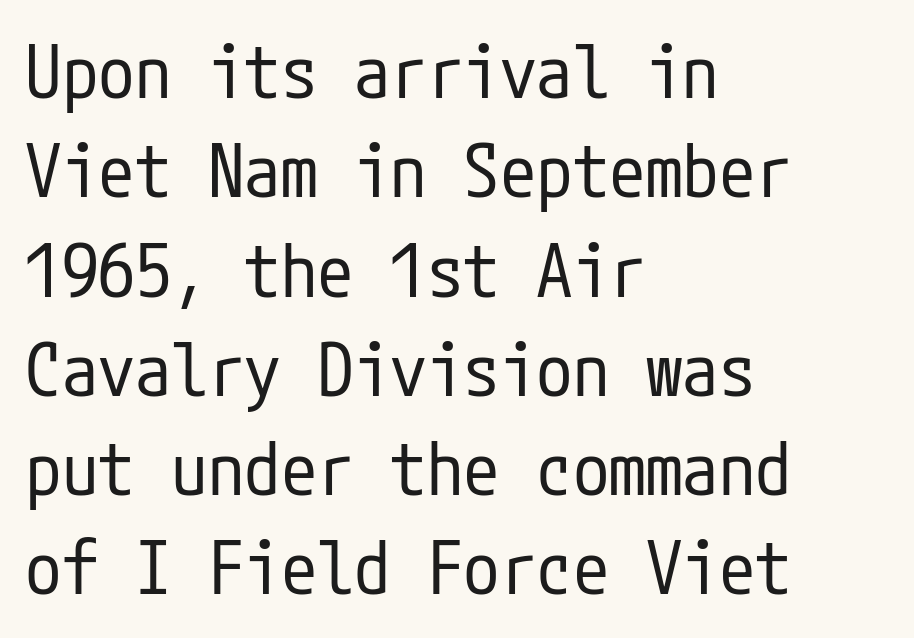
The image shows 73 px regular-weight, condensed sans-serif type, upright; set left-aligned, normal line spacing (1.36x), normal letter spacing, not underlined; low stroke contrast and a medium x-height.
